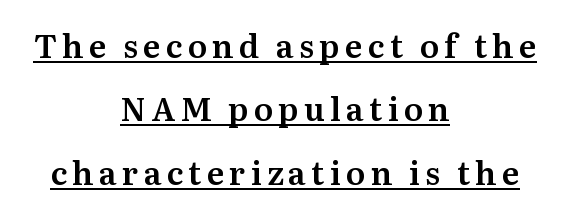
Q: Is the text italic (slanted)? A: No, it is upright.
Q: Is the typeface a serif or a sans-serif typeface? A: Serif.
Q: Is the text underlined? A: Yes.
Q: How is the paragraph aligned? A: Centered.
Q: Is the spacing between lines tight, normal or loose? A: Loose.
Q: Width (condensed, normal, or wide)? A: Normal.
Q: Stroke contrast? A: Medium.
Q: x-height? A: Medium.
Q: Monospaced? A: No.
